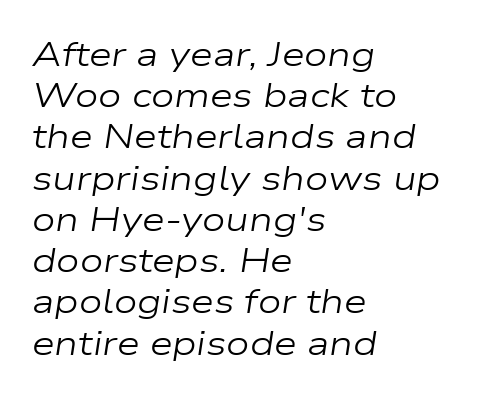
The image shows 33 px regular-weight, wide type, italic (leaning right); set left-aligned, normal line spacing (1.25x), normal letter spacing, not underlined; low stroke contrast and a medium x-height.
